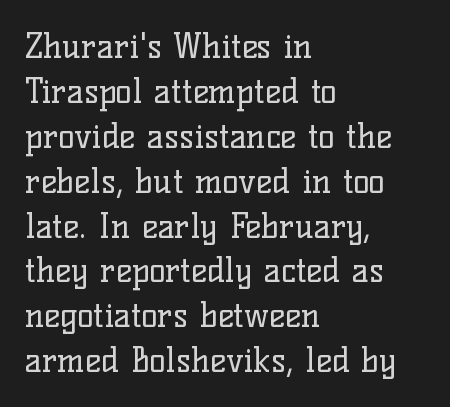
Line spacing here is normal. Is there any slant? The stems are plumb. The letters advance in unequal steps, a hallmark of proportional type. Notice how the passage keeps a crisp vertical edge on the left only.
